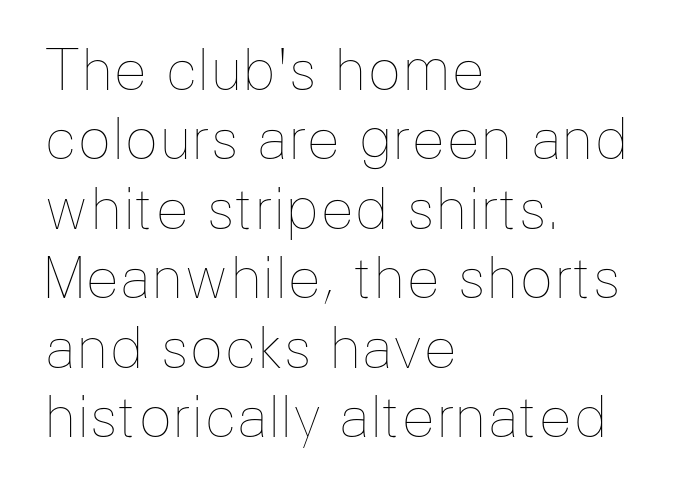
All the whitespace from short lines collects on the right. Nothing unusual about the tracking: characters are spaced as the font intends. Ascenders rise straight up at ninety degrees. The space beneath each line is pristine and unruled. Character widths vary here, with narrow letters taking less room than wide ones.
